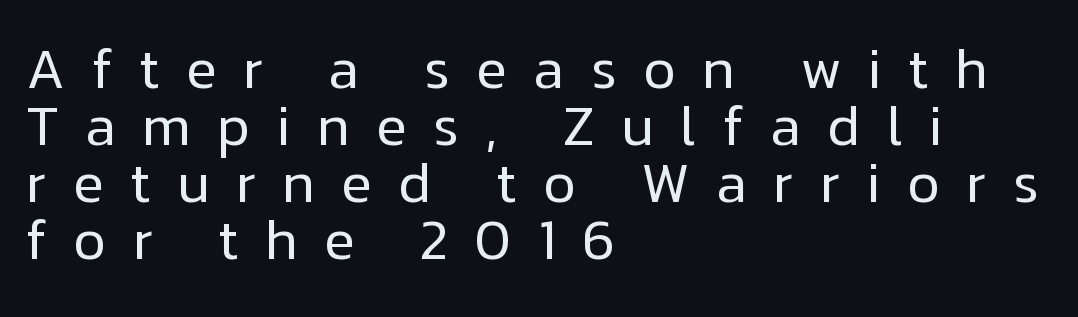
On a weight scale, this lands at 450 or below. Is there any slant? The stems are plumb. The rendering uses natural spacing where letterforms have individual widths. Each letter's strokes conclude bluntly, with no projecting serifs.
